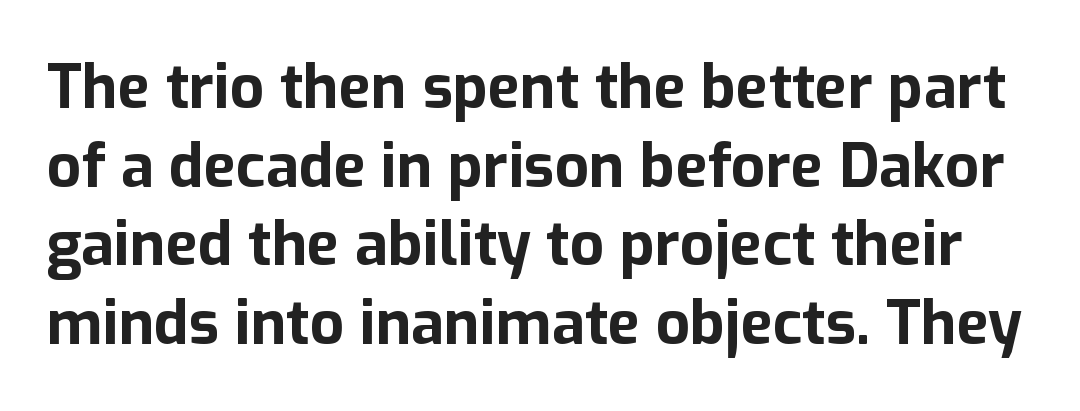
The image shows 60 px bold sans-serif type, upright; set normal line spacing (1.31x), normal letter spacing, not underlined; low stroke contrast and a medium x-height.
